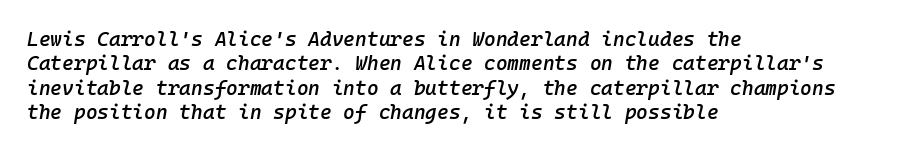
The image shows 20 px text type, italic (leaning right); set left-aligned, line spacing 1.22x, normal letter spacing, not underlined.
